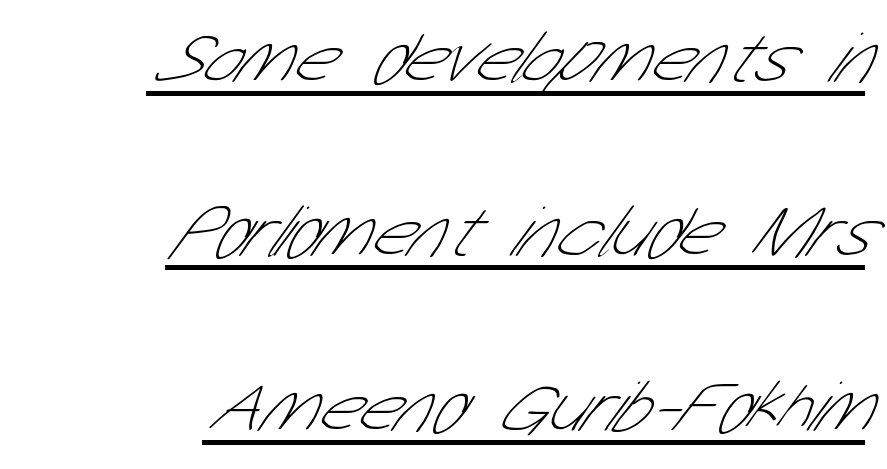
You could fit nearly another row in the gap between these rows. No extra tracking has been applied to these lines. The font is comparable to plain body text, perhaps lighter. Letterform terminals end flat and unadorned throughout the passage.
